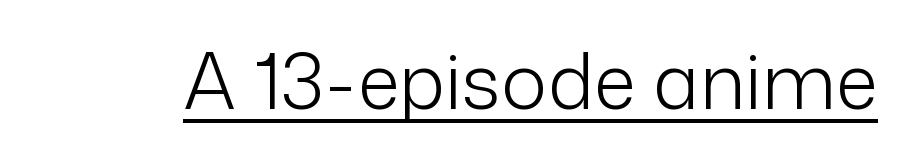
The image shows 77 px light sans-serif type, upright; set normal letter spacing, underlined; low stroke contrast and a medium x-height.
